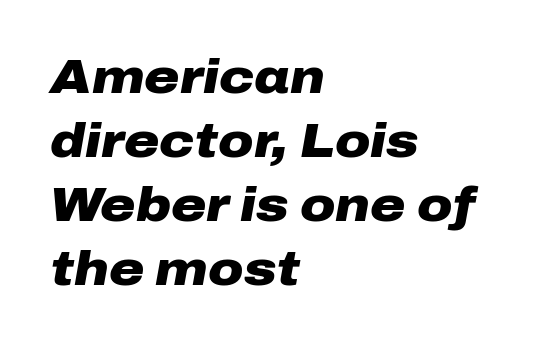
Q: Is the text bold? A: Yes.
Q: Is the text italic (slanted)? A: Yes, it leans right by about 10 degrees.
Q: Is the text underlined? A: No.
Q: How is the paragraph aligned? A: Left-aligned.
Q: Is the spacing between letters normal or unusually wide? A: Normal.
Q: Is the spacing between lines tight, normal or loose? A: Normal.
Q: Width (condensed, normal, or wide)? A: Wide.
Q: Stroke contrast? A: Low.
Q: x-height? A: Medium.
Q: Monospaced? A: No.
